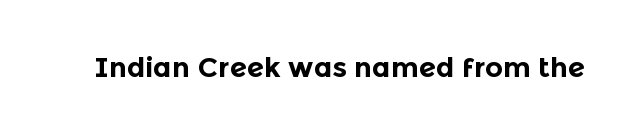
{"serif": "no", "italic": "no", "bold": "yes", "weight": "bold", "width": "normal", "x_height": "medium", "monospaced": "no", "underline": "no", "letter_spacing": "normal", "letter_spacing_em": 0.0, "glyph_px": 28}
